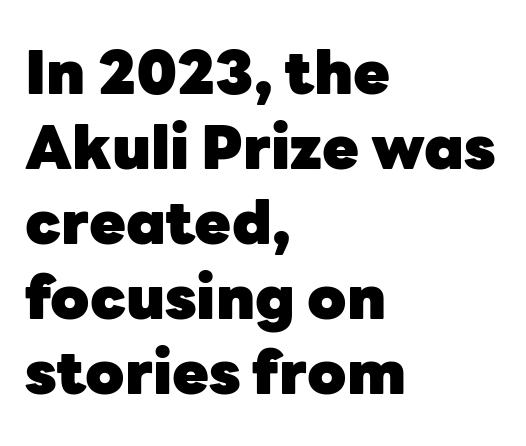
Q: Is the text bold? A: Yes.
Q: Is the text italic (slanted)? A: No, it is upright.
Q: Is the typeface a serif or a sans-serif typeface? A: Sans-serif.
Q: Is the text underlined? A: No.
Q: How is the paragraph aligned? A: Left-aligned.
Q: Is the spacing between letters normal or unusually wide? A: Normal.
Q: Is the spacing between lines tight, normal or loose? A: Normal.
Q: Width (condensed, normal, or wide)? A: Normal.
Q: Stroke contrast? A: Low.
Q: x-height? A: Medium.
Q: Monospaced? A: No.
